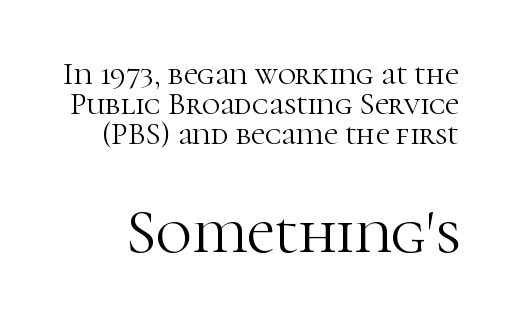
{"serif": "yes", "italic": "no", "bold": "no", "weight": "light", "width": "normal", "stroke_contrast": "high", "x_height": "medium", "monospaced": "no", "underline": "no", "line_spacing": "tight", "line_spacing_ratio": 0.96, "letter_spacing": "normal", "letter_spacing_em": 0.0, "larger_block": "second", "size_ratio": 2.0, "glyph_px": 62}
